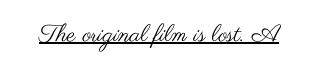
{"bold": "no", "underline": "yes", "letter_spacing": "normal", "letter_spacing_em": 0.0, "glyph_px": 24}
